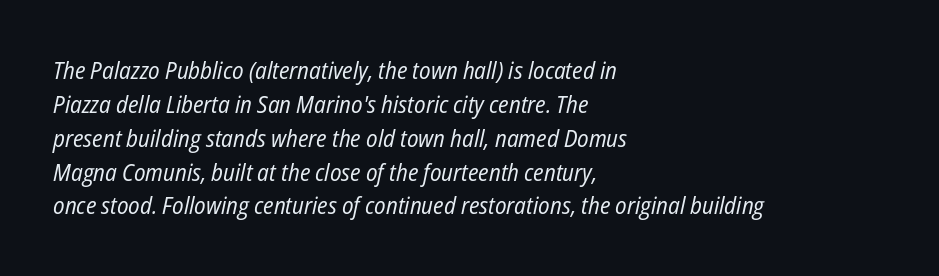
The image shows 24 px text type, italic (leaning right); set left-aligned, normal line spacing (1.41x), normal letter spacing, not underlined.
